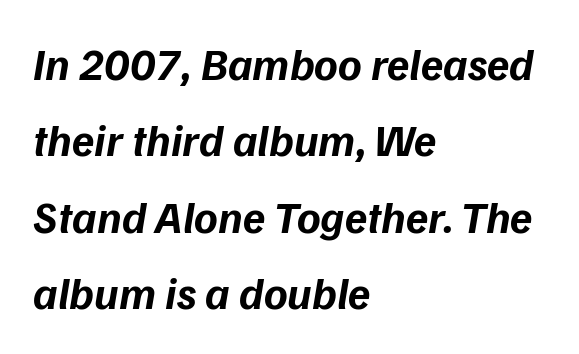
{"serif": "no", "bold": "yes", "weight": "bold", "width": "normal", "stroke_contrast": "low", "x_height": "medium", "monospaced": "no", "underline": "no", "align": "left", "line_spacing": "normal", "line_spacing_ratio": 1.7, "letter_spacing": "normal", "letter_spacing_em": 0.0, "glyph_px": 45}
